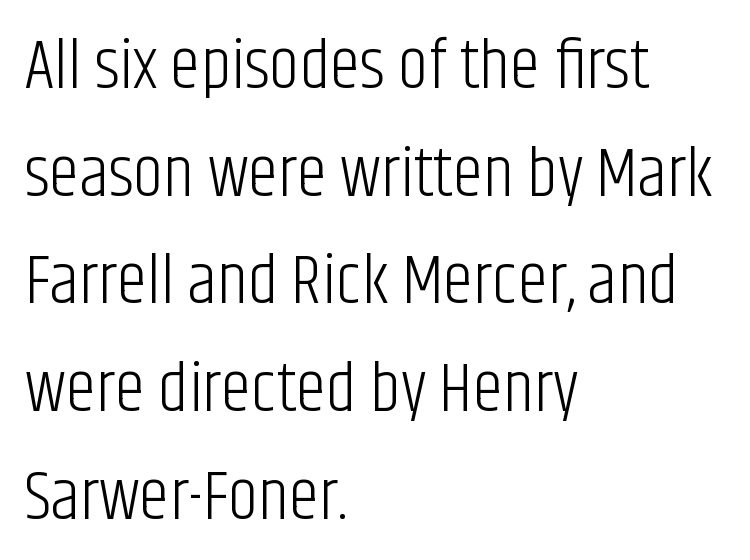
Interline gaps are of average width in this sample. Alignment: flush left. Think of a printed novel: that variable character pitch is what you see here. Glance below the letters and you will spot only blank space. Observe the absence of serifs on each vertical stroke in this sample. Vertical strokes here are truly vertical.
